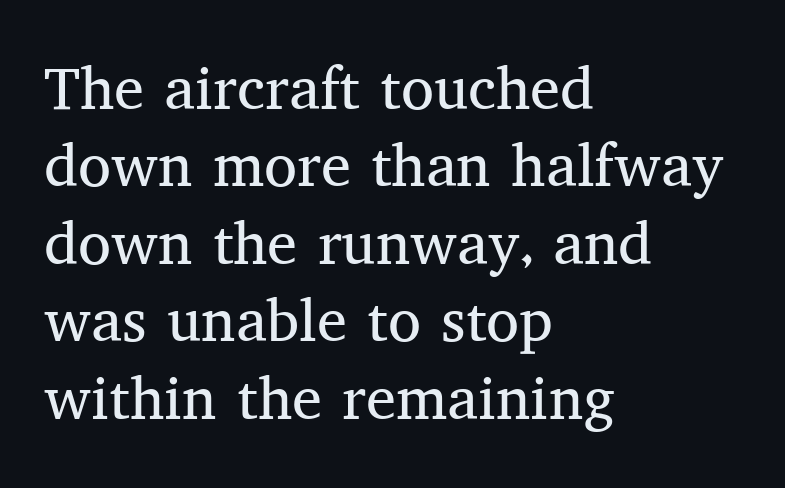
Q: Is the text bold? A: No.
Q: Is the text italic (slanted)? A: No, it is upright.
Q: Is the typeface a serif or a sans-serif typeface? A: Serif.
Q: Is the text underlined? A: No.
Q: How is the paragraph aligned? A: Left-aligned.
Q: Is the spacing between letters normal or unusually wide? A: Normal.
Q: Is the spacing between lines tight, normal or loose? A: Normal.
Q: Width (condensed, normal, or wide)? A: Normal.
Q: Stroke contrast? A: Medium.
Q: x-height? A: Medium.
Q: Monospaced? A: No.
